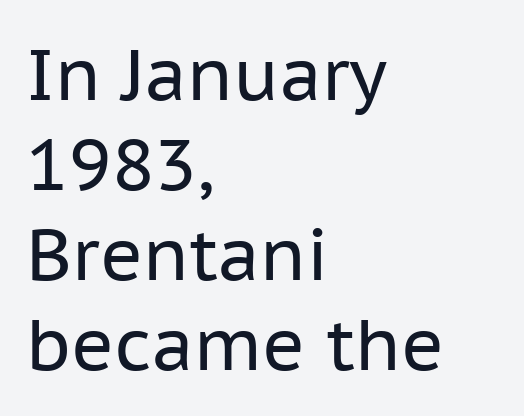
Q: Is the text bold? A: No.
Q: Is the text italic (slanted)? A: No, it is upright.
Q: Is the typeface a serif or a sans-serif typeface? A: Sans-serif.
Q: Is the text underlined? A: No.
Q: How is the paragraph aligned? A: Left-aligned.
Q: Is the spacing between letters normal or unusually wide? A: Normal.
Q: Is the spacing between lines tight, normal or loose? A: Normal.
Q: Width (condensed, normal, or wide)? A: Normal.
Q: Stroke contrast? A: Low.
Q: x-height? A: Medium.
Q: Monospaced? A: No.
